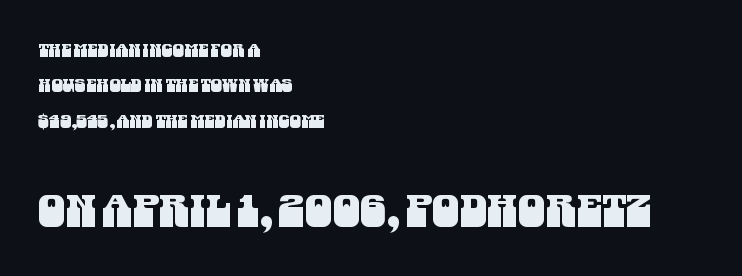
This layout puts the modest block above and the oversized block below. The space between consecutive lines is lavish. Standard letterfit; no display-style spreading of the glyphs. Look at the bottom of the vertical strokes: they stop flat, with no serifs. Plain, unruled lines of type. Typeset ragged right — the left edge is the straight one.
